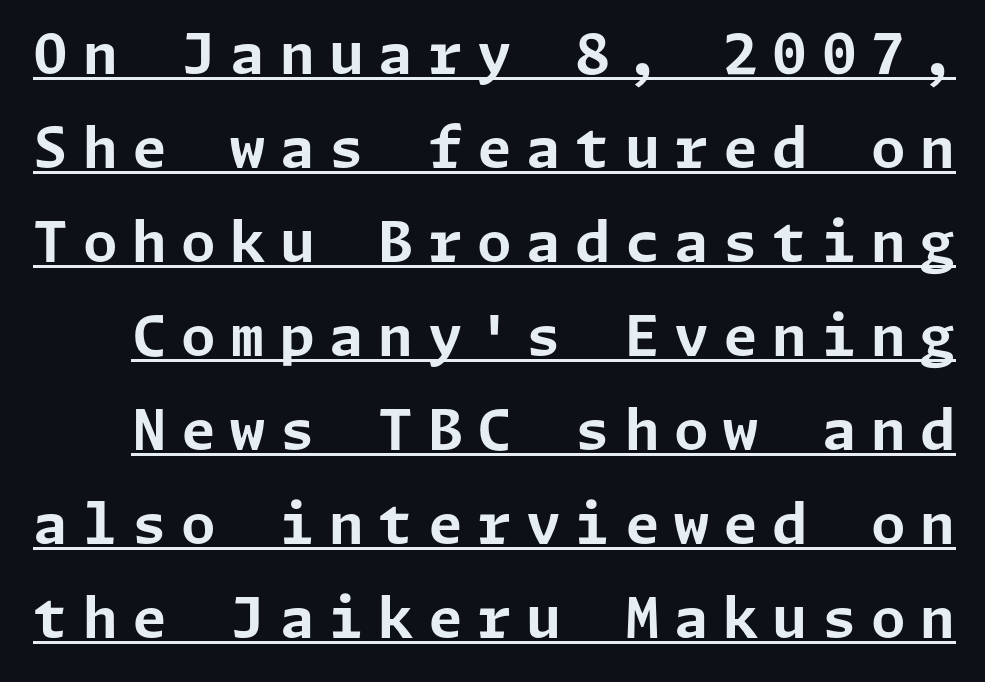
{"serif": "no", "italic": "no", "bold": "yes", "weight": "bold", "width": "normal", "stroke_contrast": "low", "x_height": "medium", "underline": "yes", "line_spacing": "normal", "line_spacing_ratio": 1.68, "letter_spacing": "wide", "letter_spacing_em": 0.26, "glyph_px": 56}
